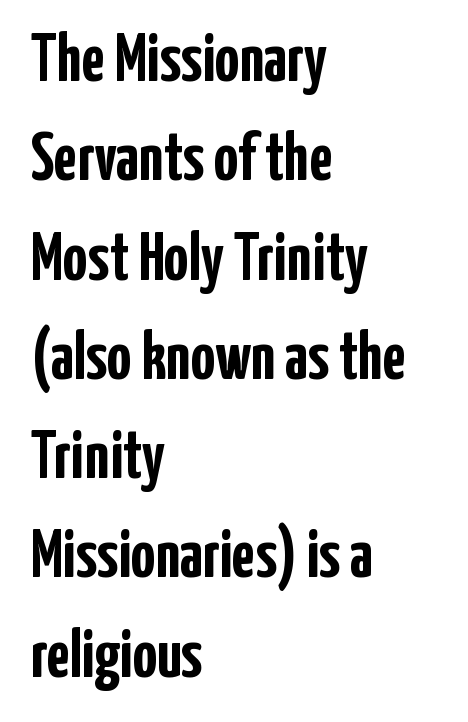
The image shows 68 px semibold, condensed sans-serif type, upright; set left-aligned, normal line spacing (1.46x), normal letter spacing, not underlined; low stroke contrast and a medium x-height.
